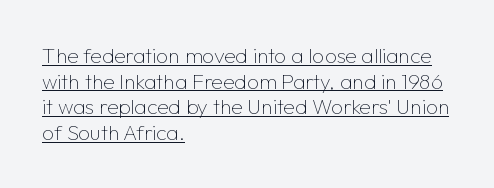
Q: Is the text bold? A: No.
Q: Is the text italic (slanted)? A: No, it is upright.
Q: Is the text underlined? A: Yes.
Q: How is the paragraph aligned? A: Left-aligned.
Q: Is the spacing between letters normal or unusually wide? A: Normal.
